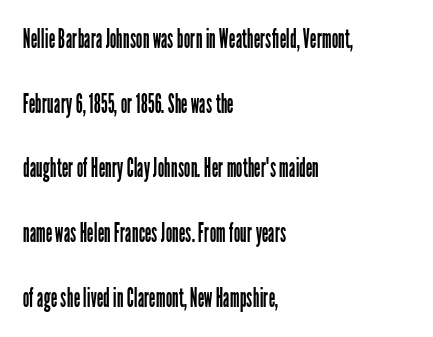
Q: Is the text bold? A: No.
Q: Is the text italic (slanted)? A: No, it is upright.
Q: Is the text underlined? A: No.
Q: How is the paragraph aligned? A: Left-aligned.
Q: Is the spacing between letters normal or unusually wide? A: Normal.
Q: Is the spacing between lines tight, normal or loose? A: Loose.
